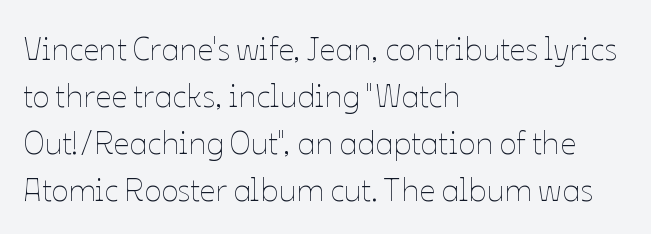
{"italic": "no", "bold": "no", "weight": "thin", "width": "normal", "stroke_contrast": "low", "x_height": "medium", "monospaced": "no", "underline": "no", "align": "left", "line_spacing": "normal", "line_spacing_ratio": 1.47, "letter_spacing": "normal", "letter_spacing_em": 0.0, "glyph_px": 32}
